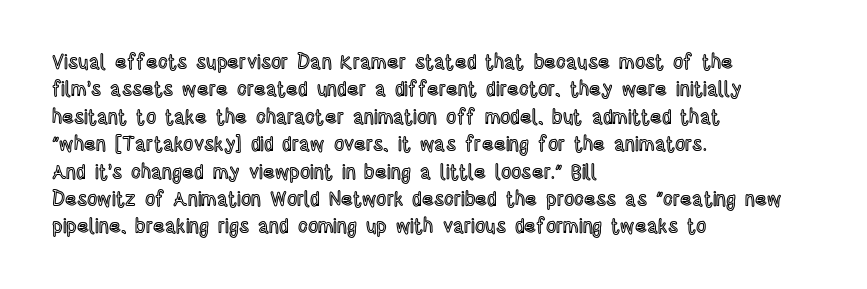
Q: Is the text italic (slanted)? A: No, it is upright.
Q: Is the text underlined? A: No.
Q: How is the paragraph aligned? A: Left-aligned.
Q: Is the spacing between letters normal or unusually wide? A: Normal.
Q: Is the spacing between lines tight, normal or loose? A: Normal.
